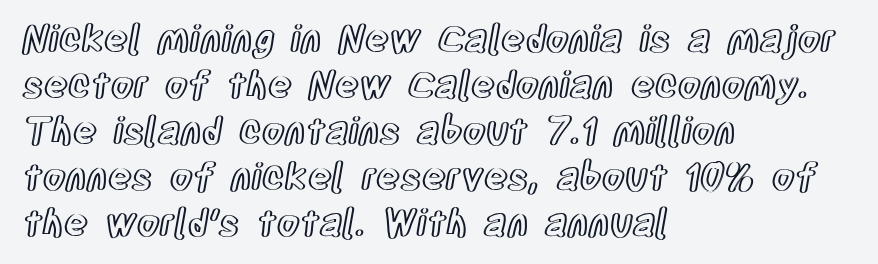
Q: Is the text italic (slanted)? A: Yes.
Q: Is the text underlined? A: No.
Q: How is the paragraph aligned? A: Left-aligned.
Q: Is the spacing between letters normal or unusually wide? A: Normal.
Q: Width (condensed, normal, or wide)? A: Condensed.
Q: x-height? A: Large.
Q: Monospaced? A: No.
